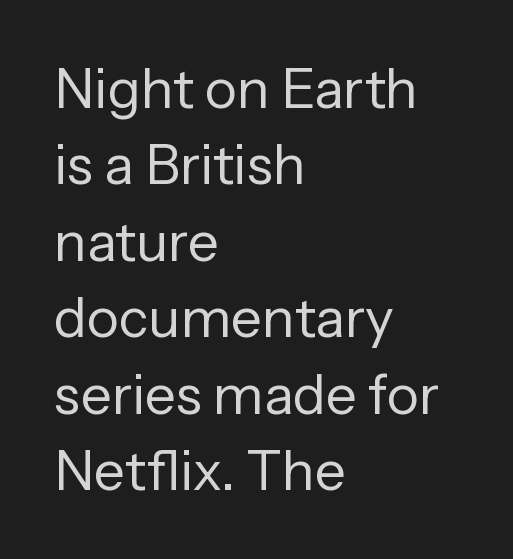
The ragged edge is on the right, which tells us the setting is flush left. Heaviness? Minimal to ordinary, like unemphasized prose. Quick note: underline off. Every stem runs plumb, perpendicular to the baseline. Short note: letters normally spaced.
